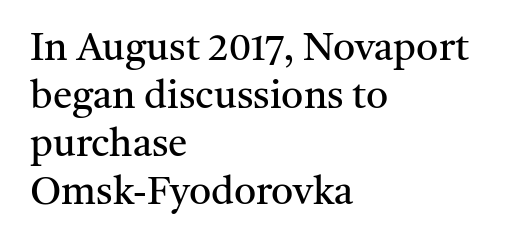
{"serif": "yes", "italic": "no", "bold": "no", "weight": "regular", "width": "normal", "stroke_contrast": "medium", "x_height": "medium", "monospaced": "no", "underline": "no", "align": "left", "line_spacing_ratio": 1.23, "letter_spacing": "normal", "letter_spacing_em": 0.0, "glyph_px": 39}
